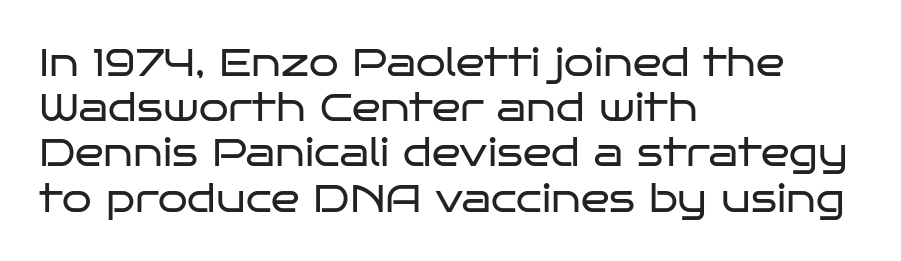
The image shows 38 px regular-weight, wide sans-serif type, upright; set left-aligned, line spacing 1.19x, normal letter spacing, not underlined; low stroke contrast and a large x-height.
